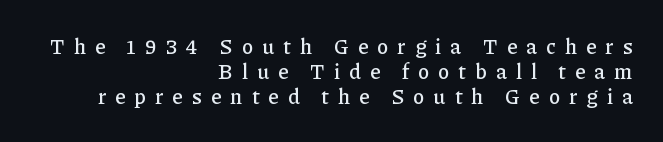
No italicization has been applied; the sample stays upright. Where is the straight margin? On the right. No word sits above an underline. Loose tracking; the words dissolve into strings of separated letters.
